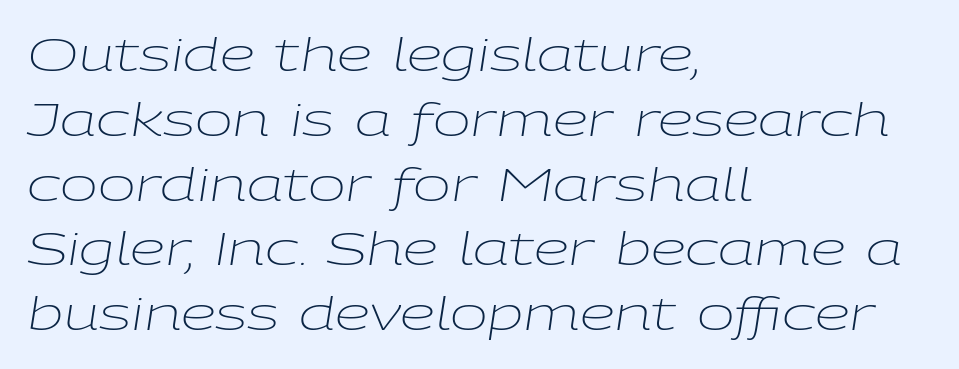
The tracking reads as untouched default to a designer's eye. Short and long lines alike share a common starting point at left. Notice how descenders clear the ascenders below comfortably — that's standard leading. The letters look calm and open, with moderate or lighter stems. Looks like regular typesetting: each glyph gets only the width it needs. Nobody drew a line under any word here.
